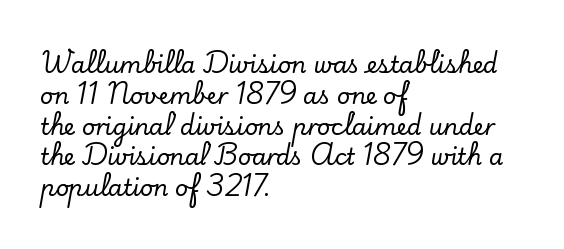
Q: Is the text italic (slanted)? A: Yes.
Q: Is the text underlined? A: No.
Q: How is the paragraph aligned? A: Left-aligned.
Q: Is the spacing between letters normal or unusually wide? A: Normal.
Q: Is the spacing between lines tight, normal or loose? A: Normal.
